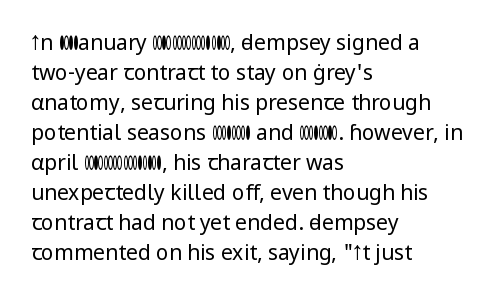
Compared with typical body copy, the letter spacing here is the same. The text block is weighted toward the left margin, trailing off unevenly rightward. The foot of each line stays bare and open. Evenly set lines give the paragraph a standard silhouette. Stroke thickness stays within the range of a standard reading face or lighter.
